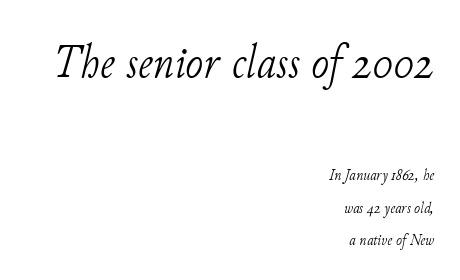
{"serif": "yes", "italic": "yes", "lean": "right", "slant_degrees": 11, "bold": "no", "weight": "light", "width": "normal", "stroke_contrast": "low", "x_height": "small", "monospaced": "no", "underline": "no", "align": "right", "line_spacing": "loose", "line_spacing_ratio": 2.05, "letter_spacing": "normal", "letter_spacing_em": 0.0, "larger_block": "first", "size_ratio": 3.0, "glyph_px": 48}
